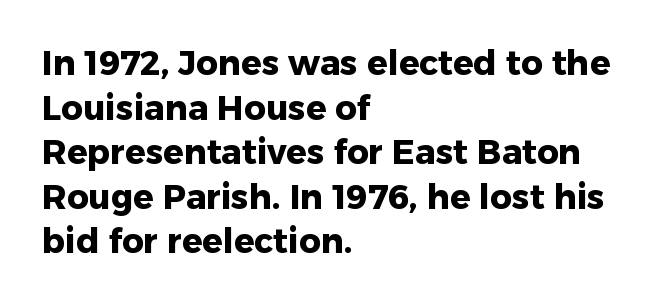
The image shows 34 px heavy sans-serif type, upright; set left-aligned, normal line spacing (1.31x), normal letter spacing, not underlined; low stroke contrast and a medium x-height.
